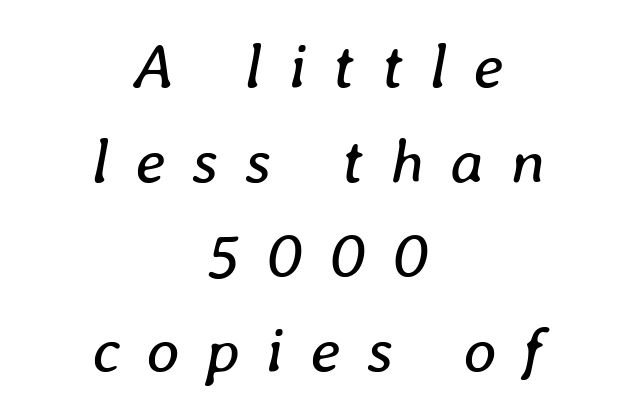
The image shows 64 px regular-weight type, italic (leaning right); set centered, normal line spacing (1.48x), unusually wide letter spacing (+0.41 em), not underlined; low stroke contrast and a medium x-height.
